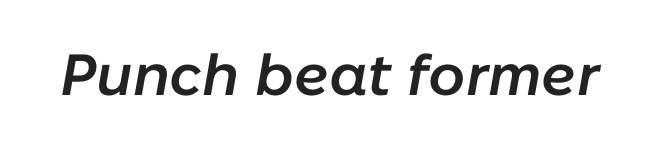
The image shows 58 px semibold type, italic (leaning right); set normal letter spacing, not underlined; low stroke contrast and a medium x-height.
